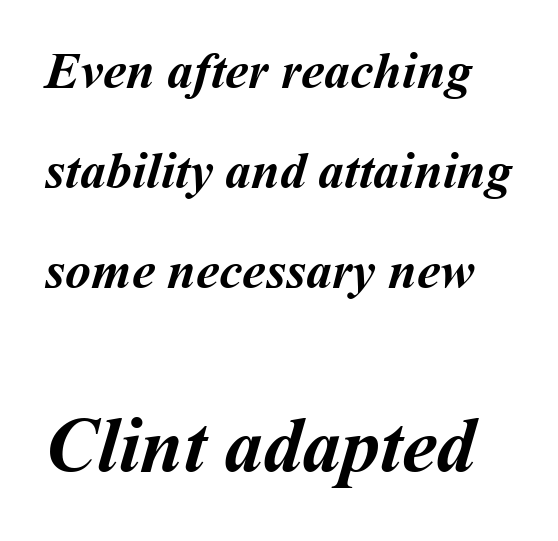
The image shows 78 px semibold type; set loose line spacing (1.92x), normal letter spacing, not underlined; the second (bottom) block is 1.5x larger; medium stroke contrast and a medium x-height.
